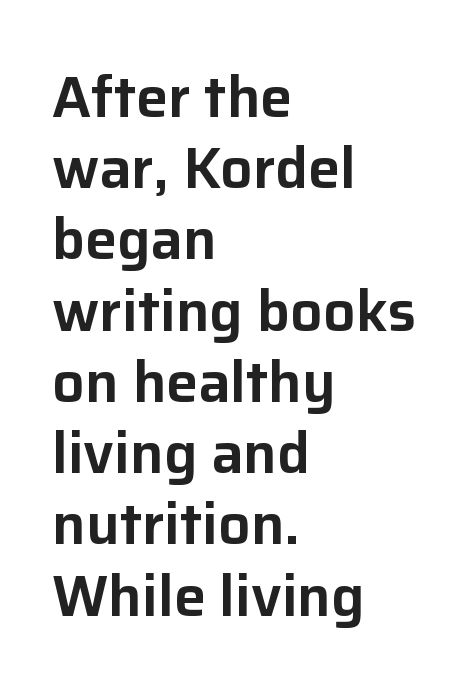
Q: Is the text italic (slanted)? A: No, it is upright.
Q: Is the typeface a serif or a sans-serif typeface? A: Sans-serif.
Q: Is the text underlined? A: No.
Q: How is the paragraph aligned? A: Left-aligned.
Q: Is the spacing between letters normal or unusually wide? A: Normal.
Q: Is the spacing between lines tight, normal or loose? A: Normal.
Q: Width (condensed, normal, or wide)? A: Normal.
Q: Stroke contrast? A: Low.
Q: x-height? A: Medium.
Q: Monospaced? A: No.
